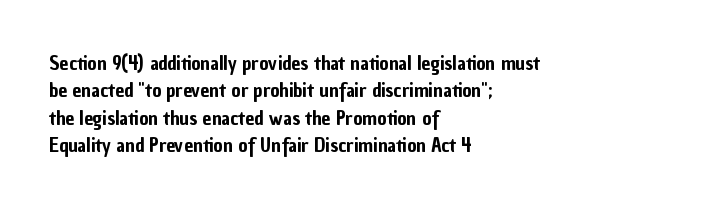
{"italic": "no", "underline": "no", "align": "left", "line_spacing": "normal", "line_spacing_ratio": 1.37, "letter_spacing": "normal", "letter_spacing_em": 0.0, "glyph_px": 20}
